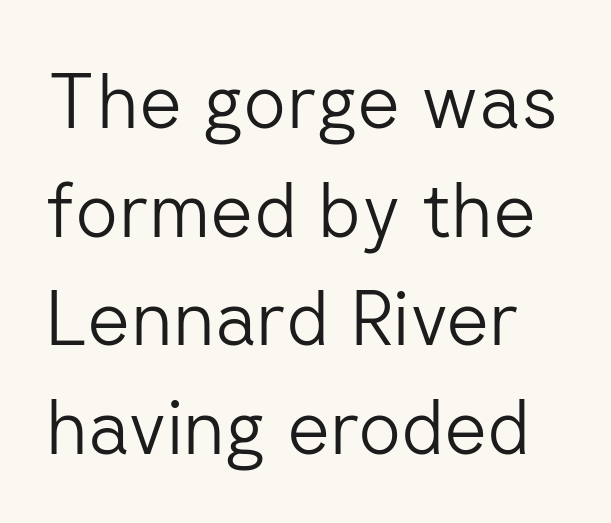
{"serif": "no", "italic": "no", "bold": "no", "weight": "light", "width": "normal", "stroke_contrast": "low", "x_height": "medium", "monospaced": "no", "underline": "no", "line_spacing": "normal", "line_spacing_ratio": 1.45, "letter_spacing": "normal", "letter_spacing_em": 0.0, "glyph_px": 75}
